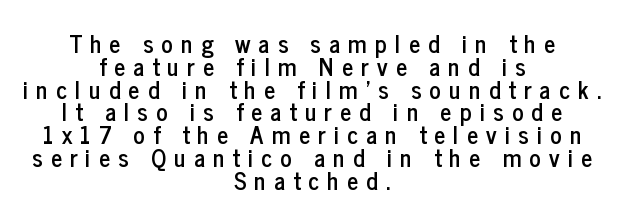
Q: Is the text italic (slanted)? A: No, it is upright.
Q: Is the text underlined? A: No.
Q: How is the paragraph aligned? A: Centered.
Q: Is the spacing between letters normal or unusually wide? A: Unusually wide.
Q: Is the spacing between lines tight, normal or loose? A: Tight.
